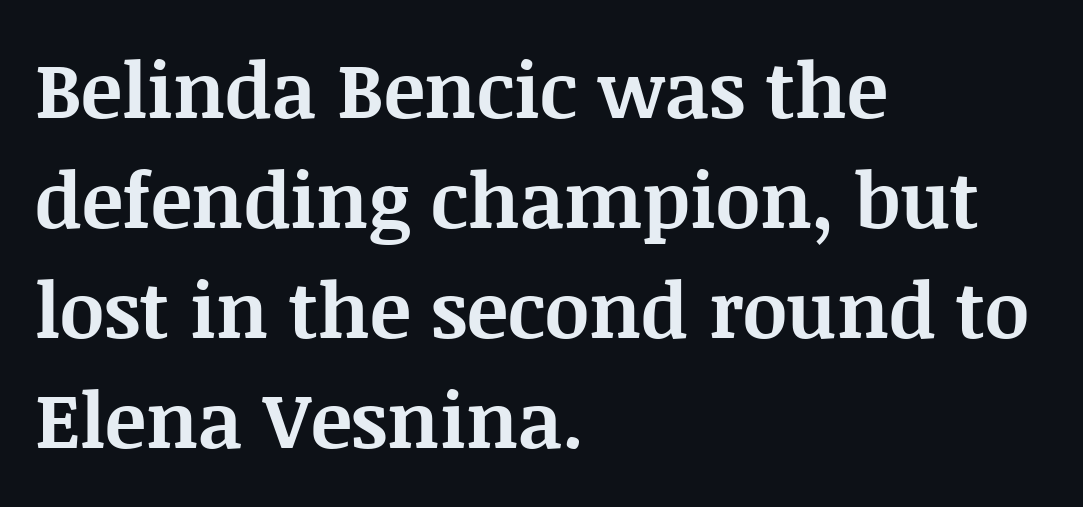
{"serif": "yes", "italic": "no", "bold": "yes", "weight": "bold", "width": "normal", "stroke_contrast": "medium", "x_height": "large", "monospaced": "no", "underline": "no", "align": "left", "line_spacing": "normal", "line_spacing_ratio": 1.43, "letter_spacing": "normal", "letter_spacing_em": 0.0, "glyph_px": 77}
